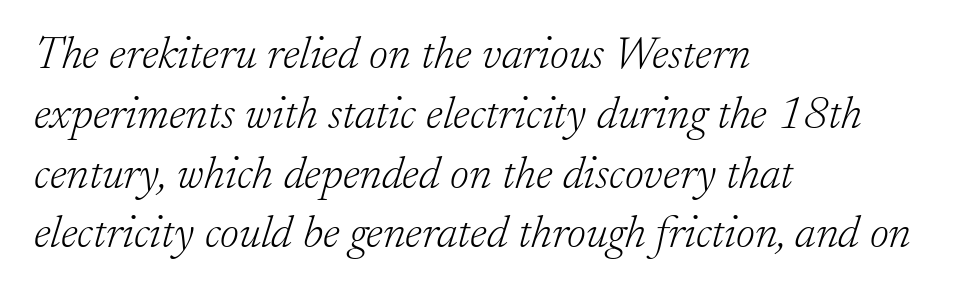
Q: Is the text bold? A: No.
Q: Is the text italic (slanted)? A: Yes, it leans right by about 17 degrees.
Q: Is the typeface a serif or a sans-serif typeface? A: Serif.
Q: Is the text underlined? A: No.
Q: How is the paragraph aligned? A: Left-aligned.
Q: Is the spacing between letters normal or unusually wide? A: Normal.
Q: Is the spacing between lines tight, normal or loose? A: Normal.
Q: Width (condensed, normal, or wide)? A: Normal.
Q: Stroke contrast? A: Low.
Q: x-height? A: Small.
Q: Monospaced? A: No.
